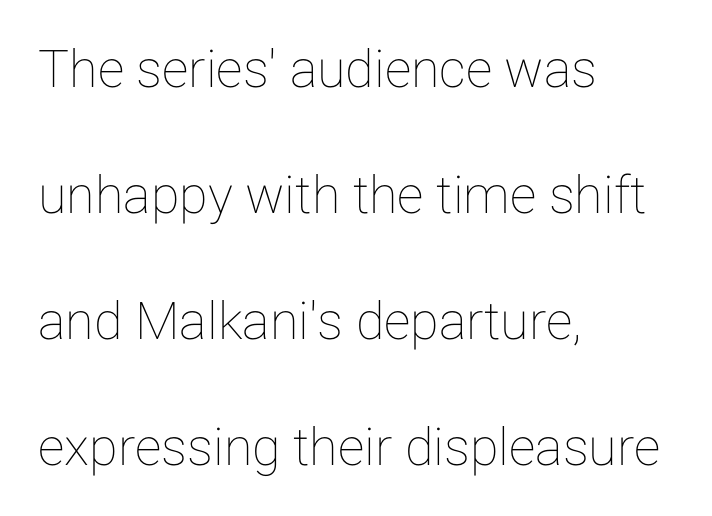
The image shows 52 px text type, upright; set left-aligned, loose line spacing (2.42x), normal letter spacing, not underlined; low stroke contrast and a medium x-height.
